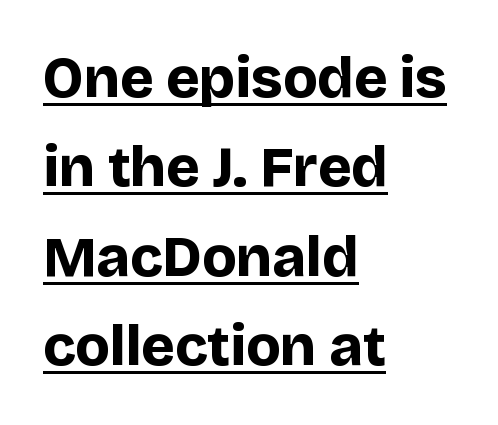
Teacher's note: observe the even left margin — that is flush-left alignment. Observe the ordinary spacing: letters are neighbours, not strangers. Notice how thick the strokes are: this is what a full bold looks like. Honestly, the row spacing looks completely unremarkable.
